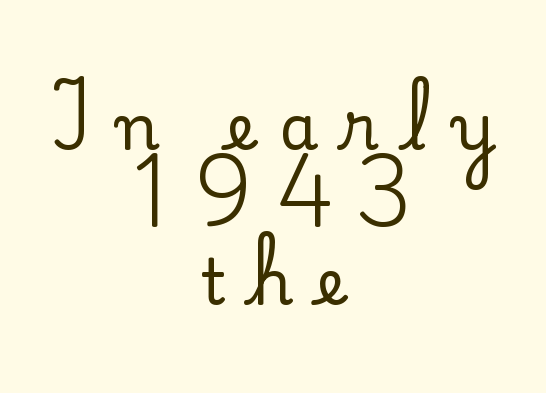
The image shows 63 px serif type, upright; set centered, line spacing 1.23x, unusually wide letter spacing (+0.39 em), not underlined; low stroke contrast and a small x-height.
